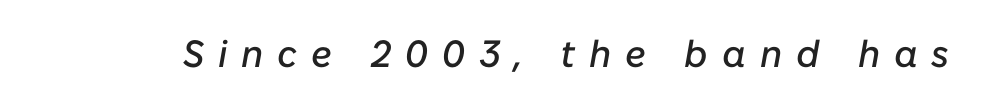
You could not count columns in this text — the font is proportionally spaced. The font's italic variant was chosen for this text. Look at the tracking — it's clearly loosened, letters drifting apart. Honestly, there is no underline to notice here at all.
